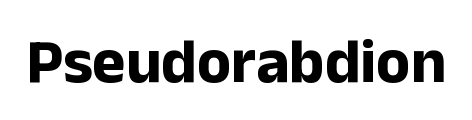
{"serif": "no", "italic": "no", "bold": "yes", "weight": "bold", "width": "normal", "stroke_contrast": "low", "x_height": "medium", "monospaced": "no", "underline": "no", "letter_spacing": "normal", "letter_spacing_em": 0.0, "glyph_px": 63}
